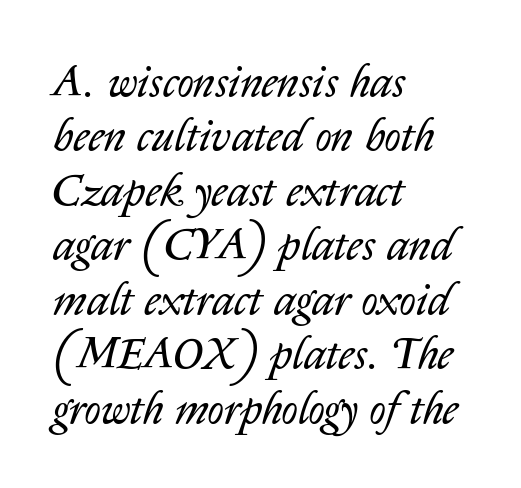
Nothing unusual about the tracking: characters are spaced as the font intends. Looks like regular typesetting: each glyph gets only the width it needs. Compared with a typical body face, this is equally light or lighter still. Anything drawn beneath the words? Only blank space. Would a proofreader flag this as italicized? Yes.
